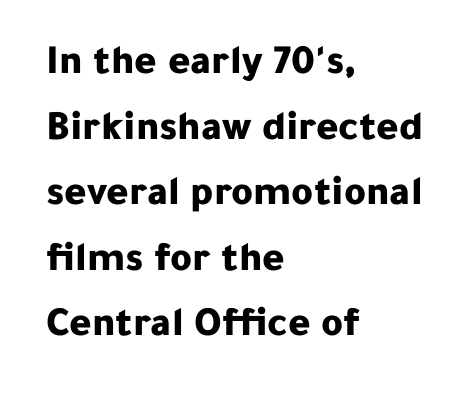
Nobody touched the tracking dial on this one. Which margin do the lines hug? The left one — the right edge is uneven. Examine the stroke ends and you'll find no serifs. These lines are rendered in a variable-pitch font.
